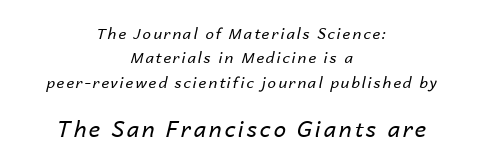
Q: Is the text bold? A: No.
Q: Is the text italic (slanted)? A: Yes, it leans right by about 14 degrees.
Q: Is the text underlined? A: No.
Q: How is the paragraph aligned? A: Centered.
Q: Is the spacing between lines tight, normal or loose? A: Normal.
Q: Which block of text is set in a larger size, the first (top) or the second (bottom)? A: The second (bottom) one.
